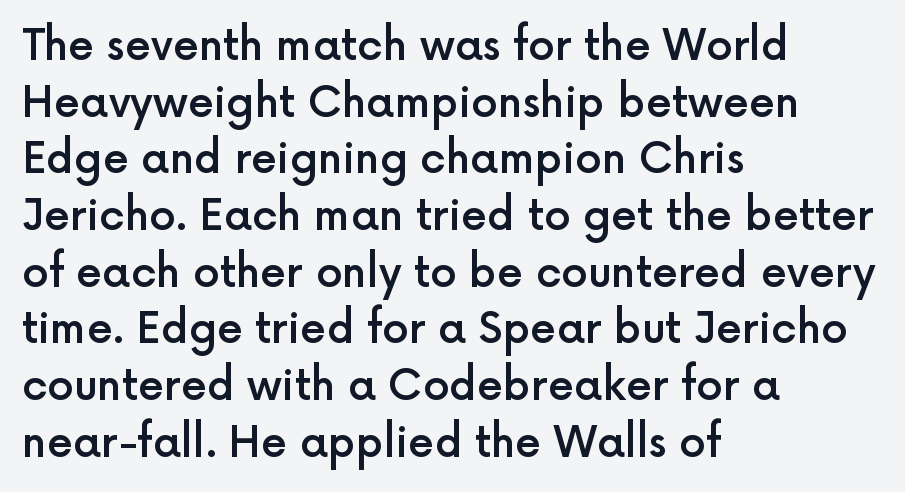
{"serif": "no", "italic": "no", "bold": "semi", "weight": "semibold", "width": "normal", "x_height": "medium", "monospaced": "no", "underline": "no", "align": "left", "line_spacing": "normal", "line_spacing_ratio": 1.35, "letter_spacing": "normal", "letter_spacing_em": 0.0, "glyph_px": 42}
